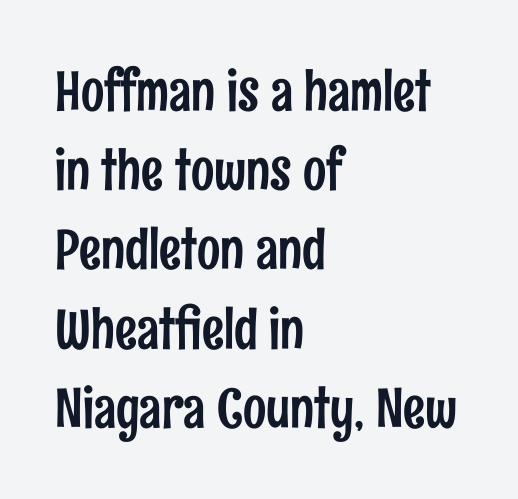
{"serif": "no", "italic": "no", "width": "condensed", "stroke_contrast": "low", "x_height": "medium", "monospaced": "no", "underline": "no", "align": "left", "line_spacing": "normal", "line_spacing_ratio": 1.44, "letter_spacing": "normal", "letter_spacing_em": 0.0, "glyph_px": 55}
